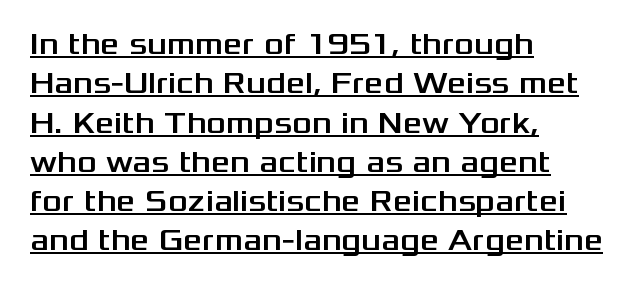
{"serif": "no", "italic": "no", "width": "wide", "stroke_contrast": "medium", "x_height": "medium", "monospaced": "no", "underline": "yes", "align": "left", "line_spacing": "normal", "line_spacing_ratio": 1.31, "letter_spacing": "normal", "letter_spacing_em": 0.0, "glyph_px": 30}
